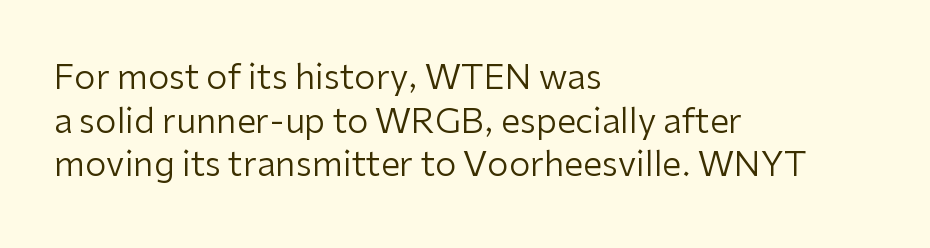
Q: Is the text bold? A: No.
Q: Is the text italic (slanted)? A: No, it is upright.
Q: Is the typeface a serif or a sans-serif typeface? A: Sans-serif.
Q: Is the text underlined? A: No.
Q: How is the paragraph aligned? A: Left-aligned.
Q: Is the spacing between letters normal or unusually wide? A: Normal.
Q: Is the spacing between lines tight, normal or loose? A: Normal.
Q: Width (condensed, normal, or wide)? A: Normal.
Q: Stroke contrast? A: Low.
Q: x-height? A: Medium.
Q: Monospaced? A: No.
